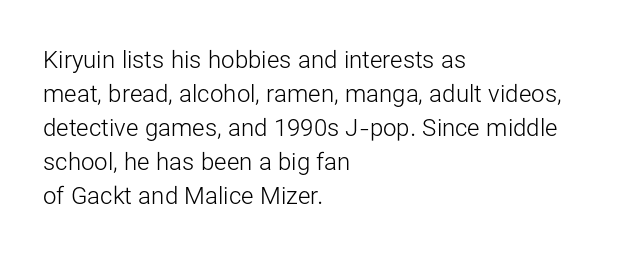
The image shows 24 px text type, upright; set left-aligned, normal line spacing (1.42x), normal letter spacing, not underlined.
